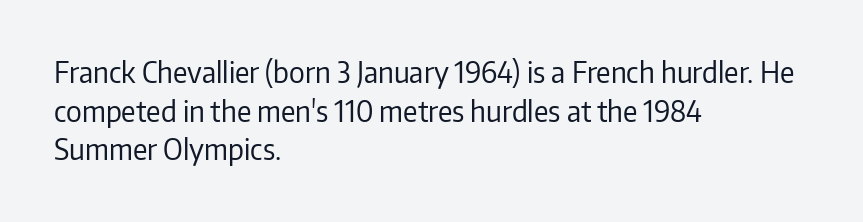
Q: Is the text bold? A: No.
Q: Is the text italic (slanted)? A: No, it is upright.
Q: Is the typeface a serif or a sans-serif typeface? A: Sans-serif.
Q: Is the text underlined? A: No.
Q: How is the paragraph aligned? A: Left-aligned.
Q: Is the spacing between letters normal or unusually wide? A: Normal.
Q: Is the spacing between lines tight, normal or loose? A: Normal.
Q: Width (condensed, normal, or wide)? A: Normal.
Q: Stroke contrast? A: Low.
Q: x-height? A: Medium.
Q: Monospaced? A: No.
